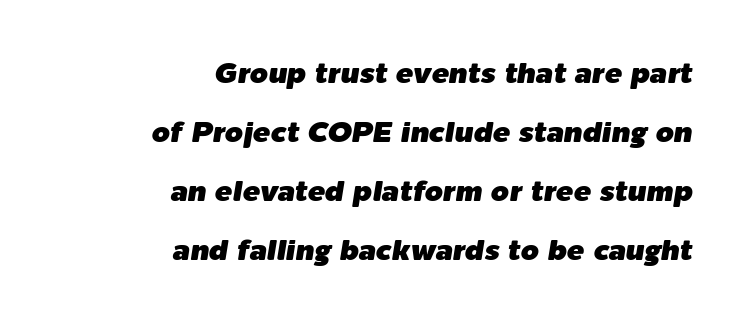
{"italic": "yes", "lean": "right", "slant_degrees": 9, "width": "normal", "stroke_contrast": "low", "x_height": "medium", "monospaced": "no", "underline": "no", "align": "right", "line_spacing": "loose", "line_spacing_ratio": 2.03, "letter_spacing": "normal", "letter_spacing_em": 0.0, "glyph_px": 29}
